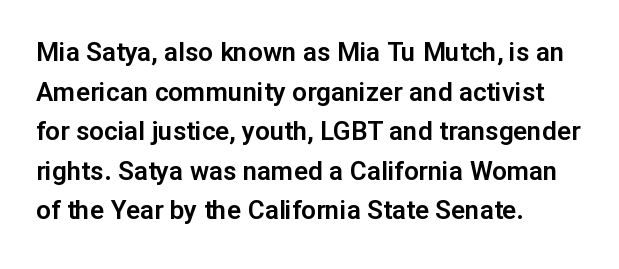
Interline gaps are of average width in this sample. The type sits square on the baseline with zero lean. Just letters on the line, the space beneath them empty. Students, note that the glyphs here touch the page at normal intervals. The rendering anchors every line to the left-hand side.
